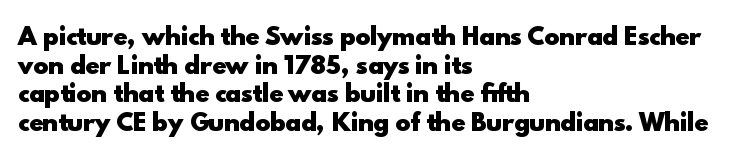
The image shows 23 px bold type, upright; set left-aligned, line spacing 1.24x, normal letter spacing, not underlined.
